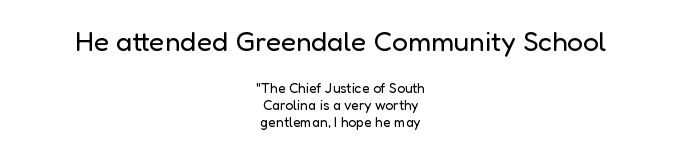
{"serif": "no", "italic": "no", "bold": "no", "weight": "regular", "width": "normal", "stroke_contrast": "low", "x_height": "medium", "monospaced": "no", "underline": "no", "align": "center", "line_spacing_ratio": 1.21, "letter_spacing": "normal", "letter_spacing_em": 0.0, "larger_block": "first", "size_ratio": 2.0, "glyph_px": 28}
